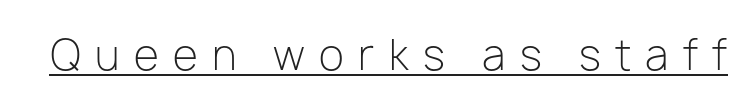
The image shows 41 px light sans-serif type, upright; set unusually wide letter spacing (+0.35 em), underlined; low stroke contrast and a medium x-height.
